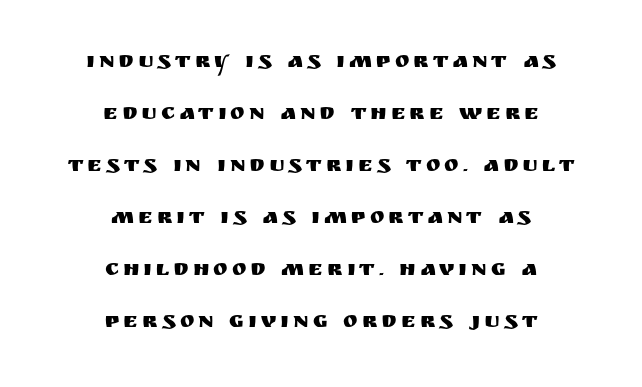
{"italic": "no", "underline": "no", "align": "center", "line_spacing": "loose", "line_spacing_ratio": 2.36, "glyph_px": 22}
